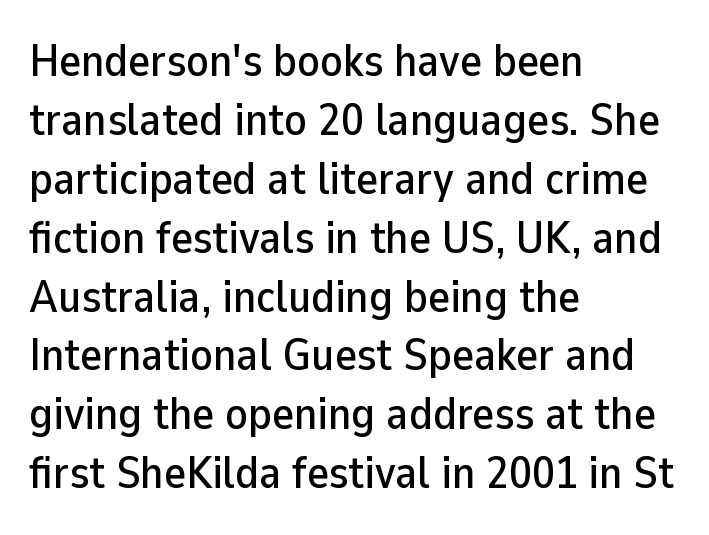
{"serif": "no", "italic": "no", "width": "normal", "stroke_contrast": "low", "x_height": "medium", "monospaced": "no", "underline": "no", "align": "left", "line_spacing": "normal", "line_spacing_ratio": 1.28, "letter_spacing": "normal", "letter_spacing_em": 0.0, "glyph_px": 46}
